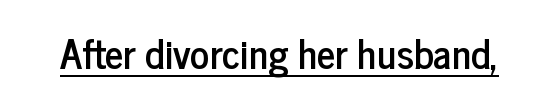
{"serif": "no", "italic": "no", "width": "condensed", "stroke_contrast": "low", "x_height": "medium", "monospaced": "no", "underline": "yes", "letter_spacing": "normal", "letter_spacing_em": 0.0, "glyph_px": 40}
